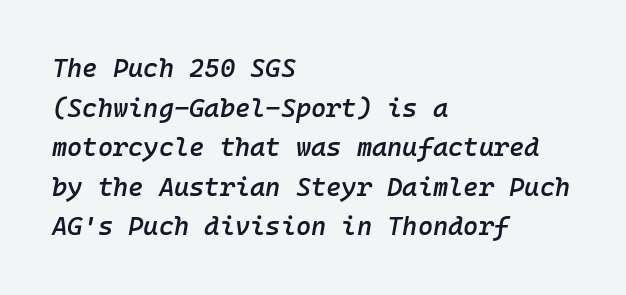
The image shows 26 px text type, italic (leaning right); set left-aligned, normal line spacing (1.52x), normal letter spacing, not underlined.
